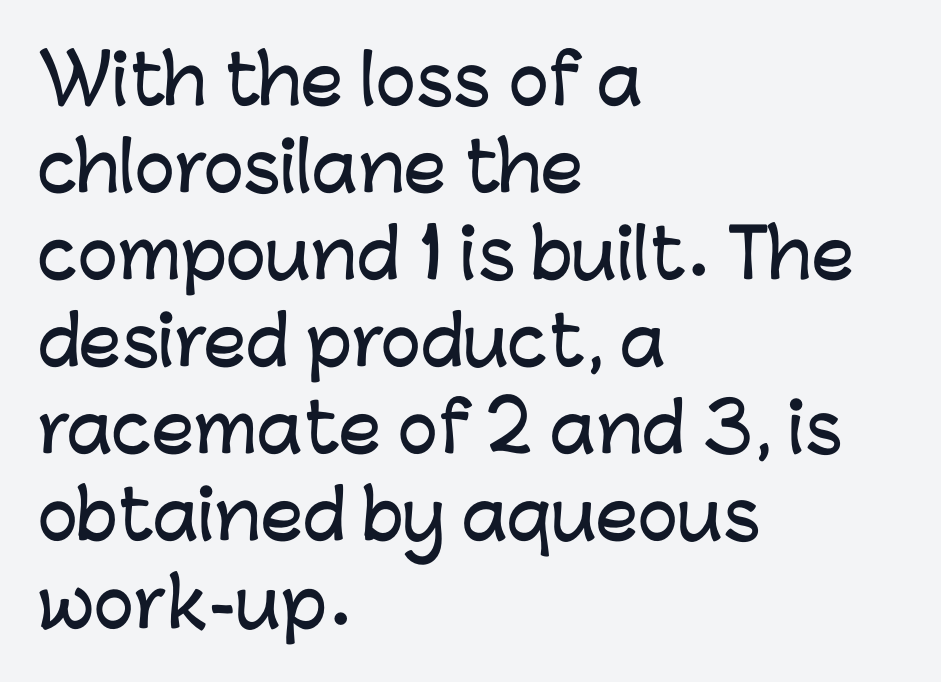
The image shows 67 px sans-serif type, upright; set left-aligned, normal line spacing (1.3x), normal letter spacing, not underlined; low stroke contrast and a medium x-height.
